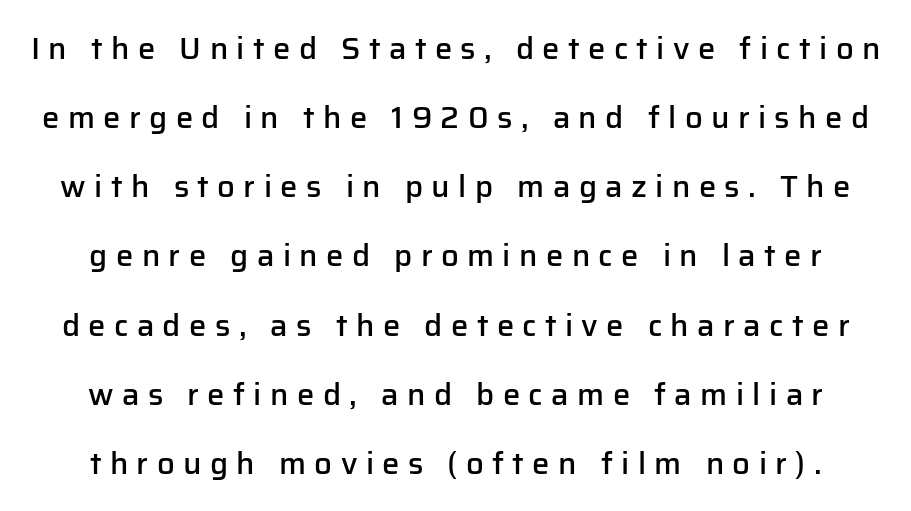
Is the type bold? Partly — it's a semibold, heavier than regular but not fully bold. The gap between lines stays unmarked. Loosely led — the rows are spread out. The text was rendered using a sans face with plain stroke endings.
